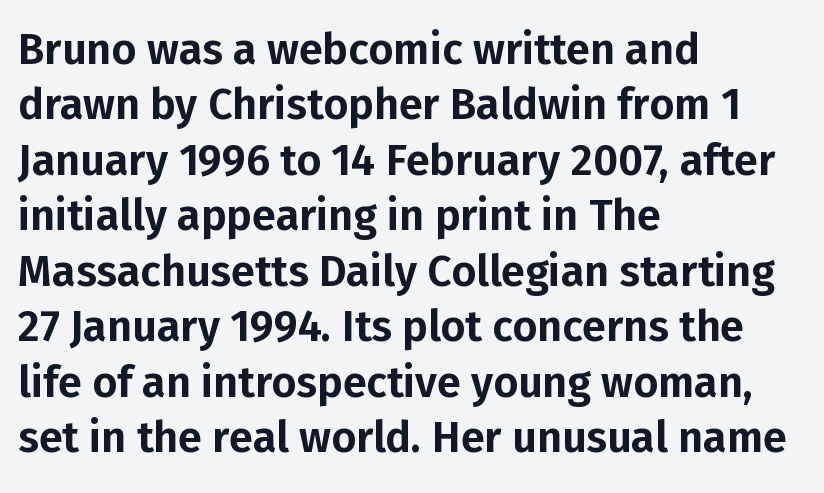
{"serif": "no", "italic": "no", "width": "normal", "stroke_contrast": "low", "x_height": "medium", "monospaced": "no", "underline": "no", "align": "left", "line_spacing": "normal", "line_spacing_ratio": 1.29, "letter_spacing": "normal", "letter_spacing_em": 0.0, "glyph_px": 43}
